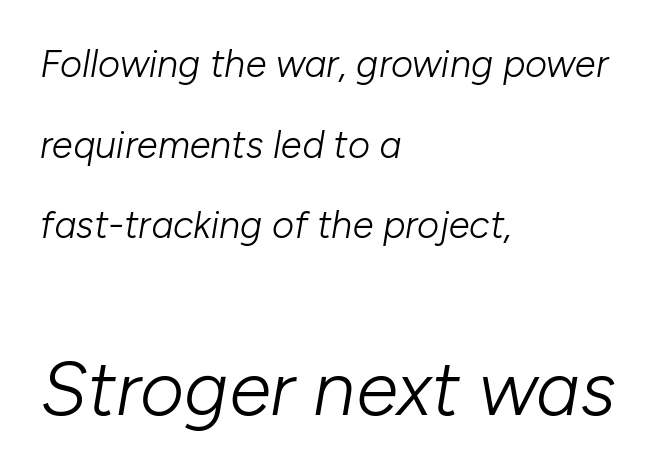
The image shows 76 px light type, italic (leaning right); set left-aligned, loose line spacing (2.12x), normal letter spacing, not underlined; the second (bottom) block is 2.0x larger; low stroke contrast and a medium x-height.
